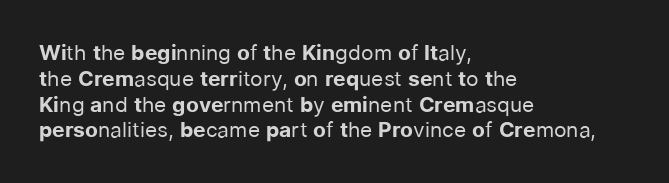
{"italic": "no", "bold": "no", "underline": "no", "align": "left", "line_spacing_ratio": 1.23, "letter_spacing": "normal", "letter_spacing_em": 0.0, "glyph_px": 21}
